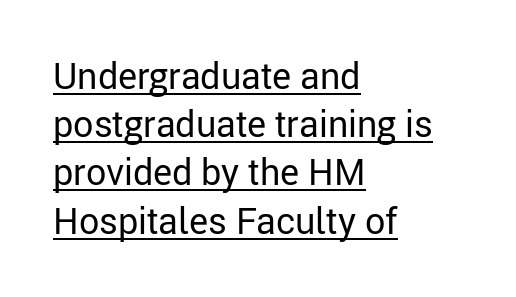
Q: Is the text bold? A: No.
Q: Is the text italic (slanted)? A: No, it is upright.
Q: Is the typeface a serif or a sans-serif typeface? A: Sans-serif.
Q: Is the text underlined? A: Yes.
Q: How is the paragraph aligned? A: Left-aligned.
Q: Is the spacing between letters normal or unusually wide? A: Normal.
Q: Is the spacing between lines tight, normal or loose? A: Normal.
Q: Width (condensed, normal, or wide)? A: Normal.
Q: Stroke contrast? A: Low.
Q: x-height? A: Medium.
Q: Monospaced? A: No.
